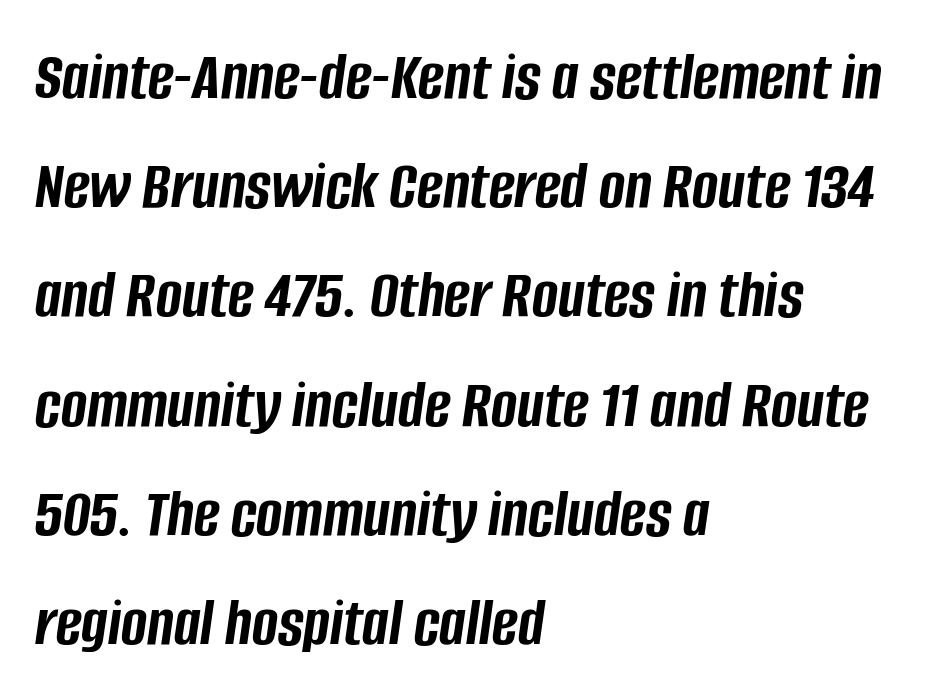
Spacing verdict: proportional, widths tailored to each character. Does the lettering tilt? It does — this is italic. Has an underline been added? It has not. The gaps between neighbouring characters are ordinary and unremarkable. Line starts are locked; line ends wander. Typographic density is high because the face is bold.
